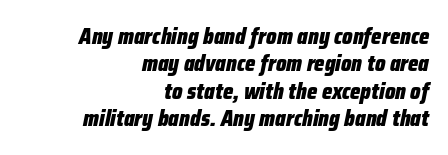
Q: Is the text bold? A: Yes.
Q: Is the text italic (slanted)? A: Yes, it leans right by about 12 degrees.
Q: Is the text underlined? A: No.
Q: How is the paragraph aligned? A: Right-aligned.
Q: Is the spacing between letters normal or unusually wide? A: Normal.
